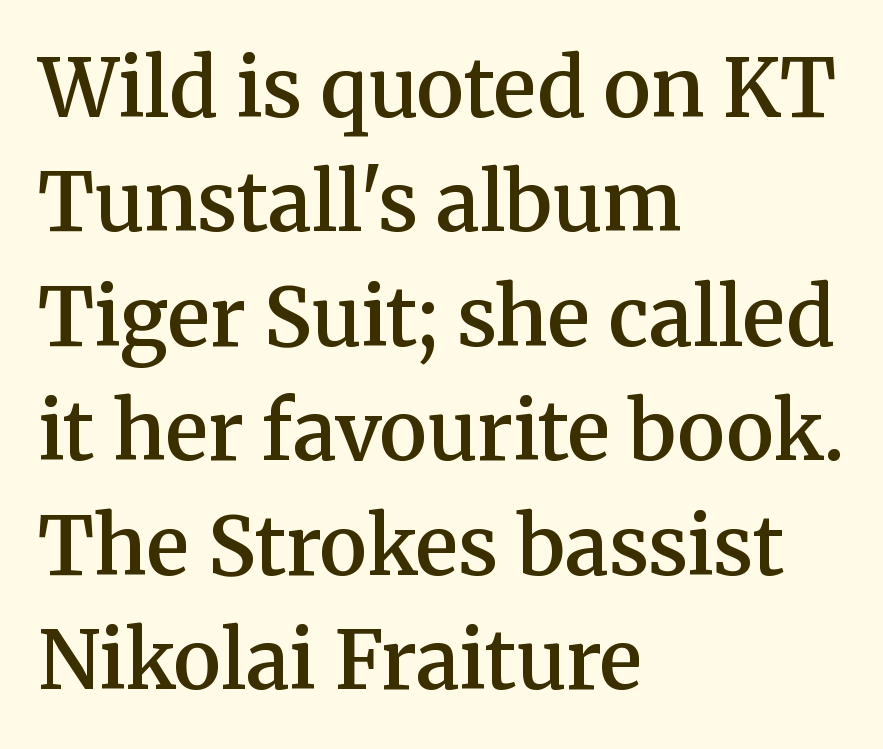
{"serif": "yes", "italic": "no", "bold": "semi", "weight": "semibold", "width": "normal", "stroke_contrast": "medium", "x_height": "medium", "monospaced": "no", "underline": "no", "align": "left", "line_spacing": "normal", "line_spacing_ratio": 1.43, "letter_spacing": "normal", "letter_spacing_em": 0.0, "glyph_px": 80}
